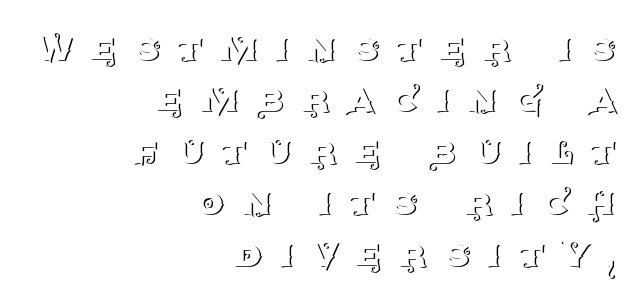
Is this a sans? No — the strokes have serifs. Descenders are the only things crossing below the line. Do the characters align in a grid? No, the font is proportional. Weight: regular or lighter.
